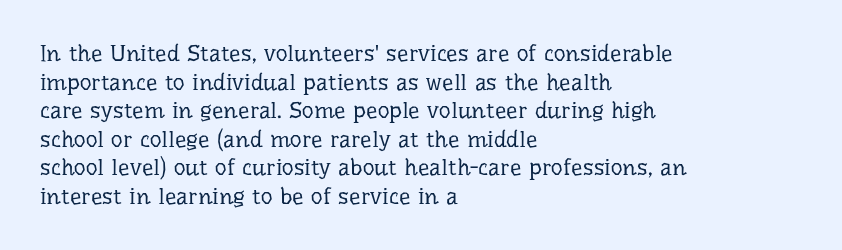
The image shows 23 px text type, upright; set left-aligned, line spacing 1.24x, normal letter spacing, not underlined.
